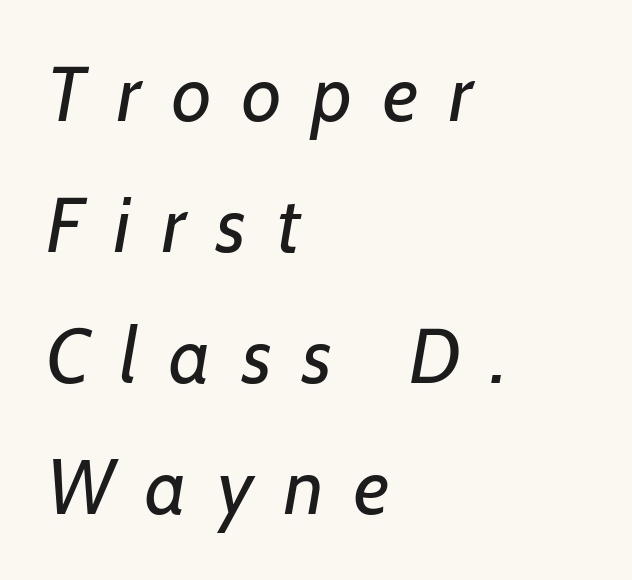
All the whitespace from short lines collects on the right. The rendering applies a slant to the glyphs. The zone under the glyphs is completely vacant. The gaps between neighbouring characters are conspicuously large.
